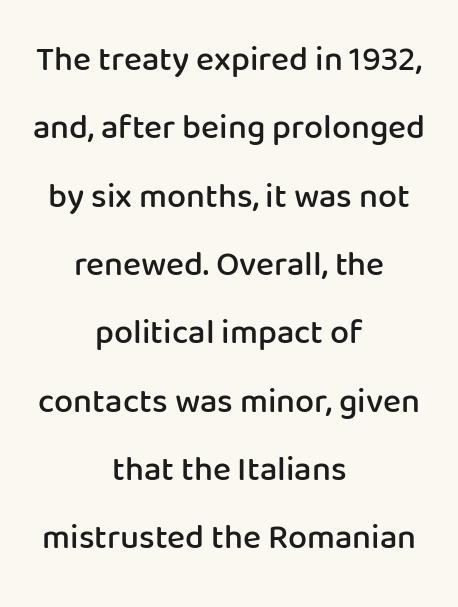
The image shows 34 px semibold sans-serif type, upright; set centered, loose line spacing (2.01x), normal letter spacing, not underlined; low stroke contrast and a medium x-height.
